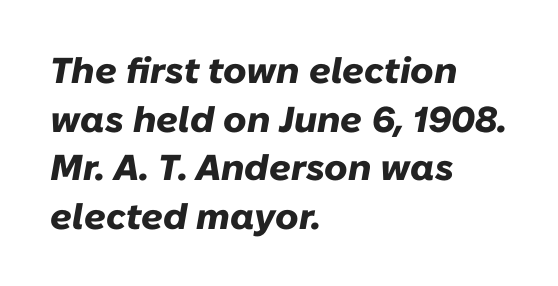
The image shows 36 px heavy type, italic (leaning right); set left-aligned, normal line spacing (1.35x), normal letter spacing, not underlined; low stroke contrast and a medium x-height.
